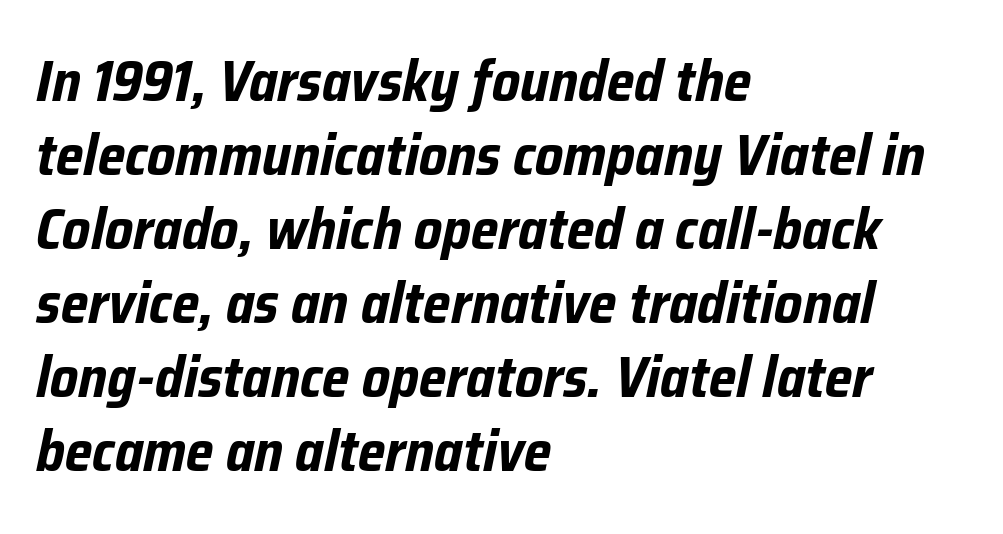
Note the varied advance widths — an 'i' is clearly narrower than an 'm'. If you drew a ruler down the left edge, every line would touch it. Normally led — the rows are evenly, conventionally spaced. Its strokes are broad and dark, the hallmark of bold type. The axis of the letterforms is tilted away from vertical. The space beneath each line is pristine and unruled.
